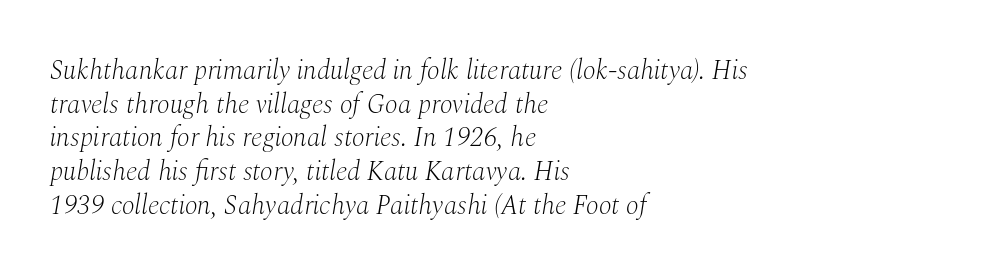
{"italic": "yes", "lean": "right", "slant_degrees": 10, "bold": "no", "underline": "no", "align": "left", "line_spacing": "normal", "line_spacing_ratio": 1.25, "letter_spacing": "normal", "letter_spacing_em": 0.0, "glyph_px": 27}
